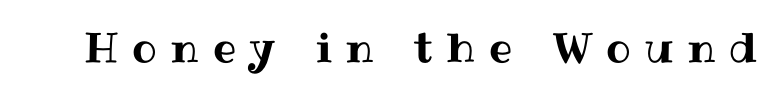
Q: Is the text italic (slanted)? A: No, it is upright.
Q: Is the text underlined? A: No.
Q: Is the spacing between letters normal or unusually wide? A: Unusually wide.
Q: Width (condensed, normal, or wide)? A: Normal.
Q: Stroke contrast? A: Medium.
Q: x-height? A: Medium.
Q: Monospaced? A: No.
